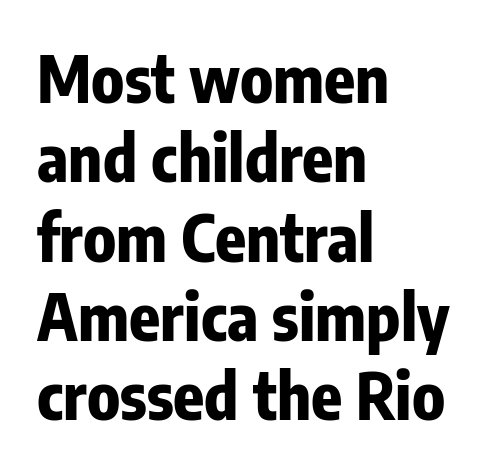
Q: Is the text bold? A: Yes.
Q: Is the text italic (slanted)? A: No, it is upright.
Q: Is the typeface a serif or a sans-serif typeface? A: Sans-serif.
Q: Is the text underlined? A: No.
Q: How is the paragraph aligned? A: Left-aligned.
Q: Is the spacing between letters normal or unusually wide? A: Normal.
Q: Width (condensed, normal, or wide)? A: Condensed.
Q: Stroke contrast? A: Low.
Q: x-height? A: Medium.
Q: Monospaced? A: No.
